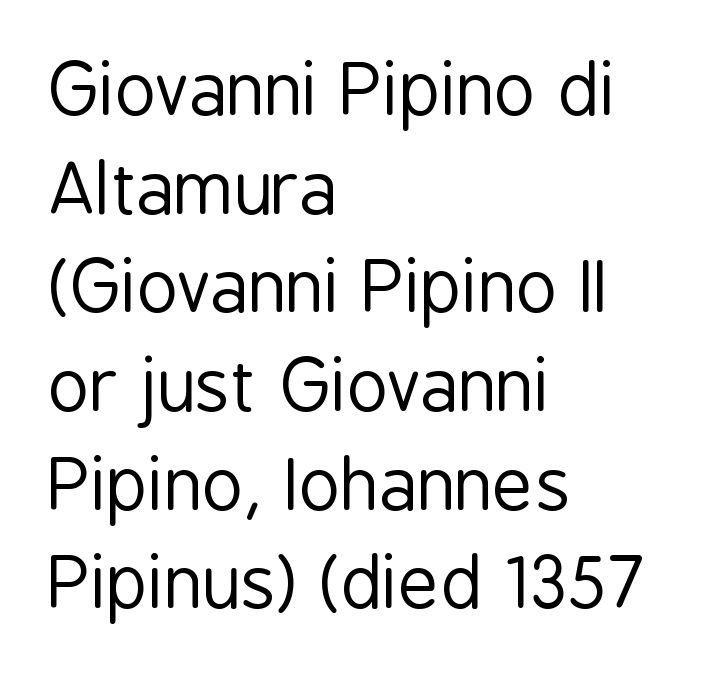
The image shows 71 px regular-weight, condensed sans-serif type, upright; set left-aligned, normal line spacing (1.39x), normal letter spacing, not underlined; low stroke contrast and a medium x-height.
